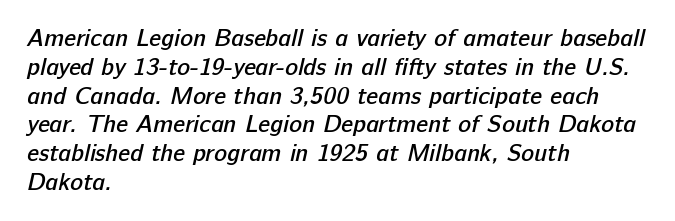
{"bold": "semi", "underline": "no", "align": "left", "line_spacing_ratio": 1.2, "letter_spacing": "normal", "letter_spacing_em": 0.0, "glyph_px": 24}
